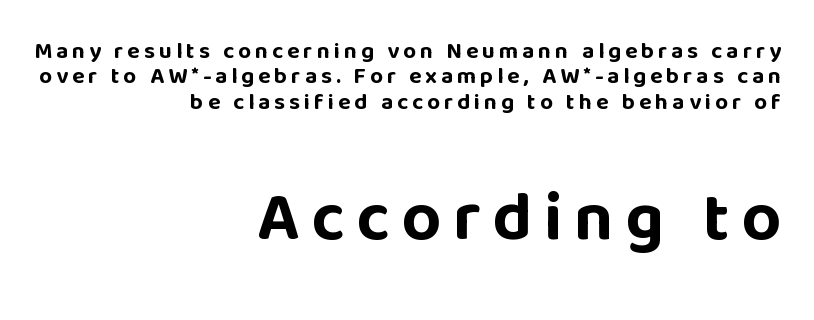
Q: Is the text bold? A: Yes.
Q: Is the text italic (slanted)? A: No, it is upright.
Q: Is the typeface a serif or a sans-serif typeface? A: Sans-serif.
Q: Is the text underlined? A: No.
Q: How is the paragraph aligned? A: Right-aligned.
Q: Is the spacing between lines tight, normal or loose? A: Tight.
Q: Which block of text is set in a larger size, the first (top) or the second (bottom)? A: The second (bottom) one.
Q: Width (condensed, normal, or wide)? A: Normal.
Q: Stroke contrast? A: Low.
Q: x-height? A: Large.
Q: Monospaced? A: No.
